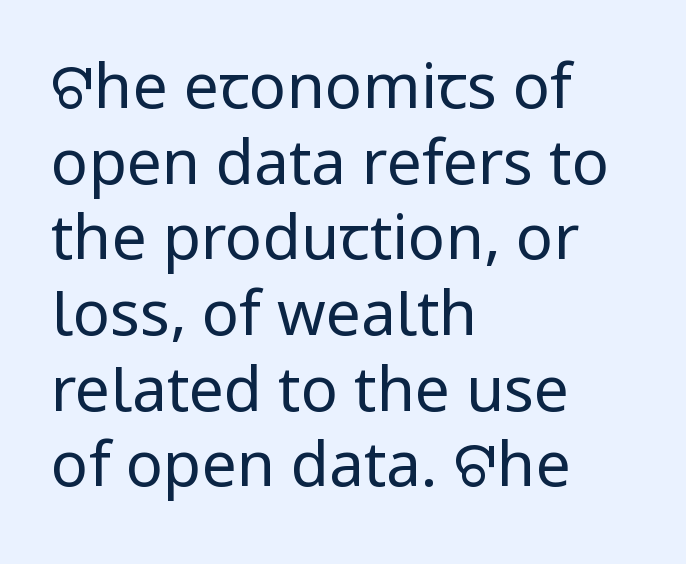
{"serif": "no", "italic": "no", "bold": "no", "weight": "regular", "width": "normal", "stroke_contrast": "low", "x_height": "medium", "monospaced": "no", "underline": "no", "align": "left", "line_spacing_ratio": 1.22, "letter_spacing": "normal", "letter_spacing_em": 0.0, "glyph_px": 62}
